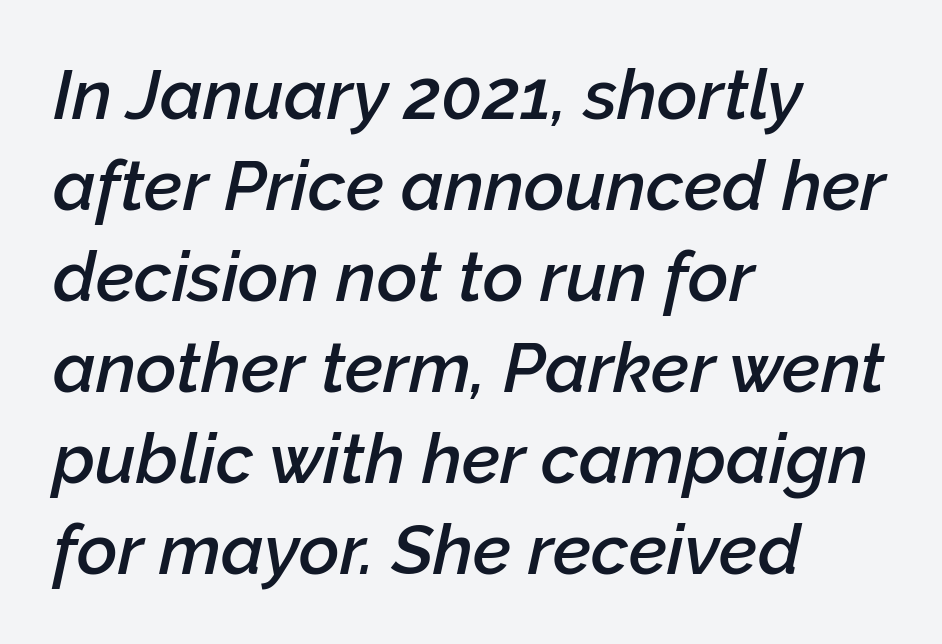
Q: Is the text bold? A: Semi-bold.
Q: Is the text italic (slanted)? A: Yes, it leans right by about 12 degrees.
Q: Is the text underlined? A: No.
Q: How is the paragraph aligned? A: Left-aligned.
Q: Is the spacing between letters normal or unusually wide? A: Normal.
Q: Is the spacing between lines tight, normal or loose? A: Normal.
Q: Width (condensed, normal, or wide)? A: Normal.
Q: Stroke contrast? A: Low.
Q: x-height? A: Medium.
Q: Monospaced? A: No.
